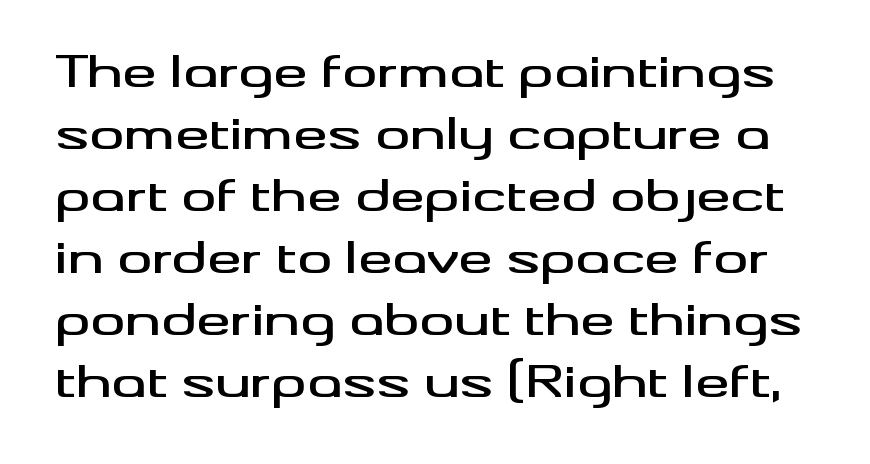
The image shows 43 px wide sans-serif type, upright; set normal line spacing (1.44x), normal letter spacing, not underlined; medium stroke contrast and a small x-height.
